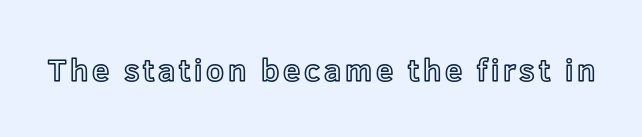
Lines of text with bare space underneath. A roman cut, with each character standing at attention. Here the designer chose a conventional face with non-uniform glyph widths.
